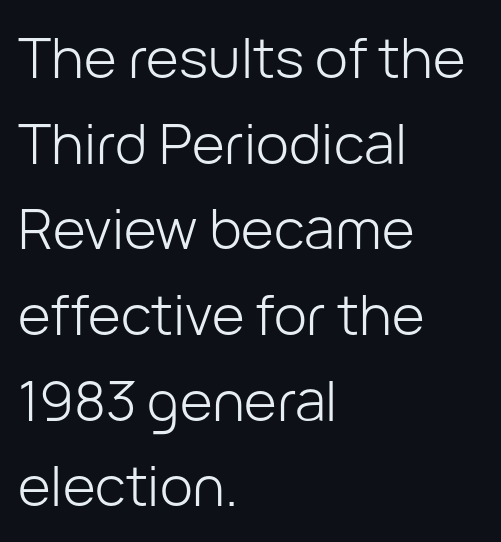
The strip under each line holds only bare page. The rendering uses natural spacing where letterforms have individual widths. Each line starts at the same left margin while the right side varies. It's the straight-up-and-down kind of type. Serif or sans? Sans — the stroke terminals are bare.
